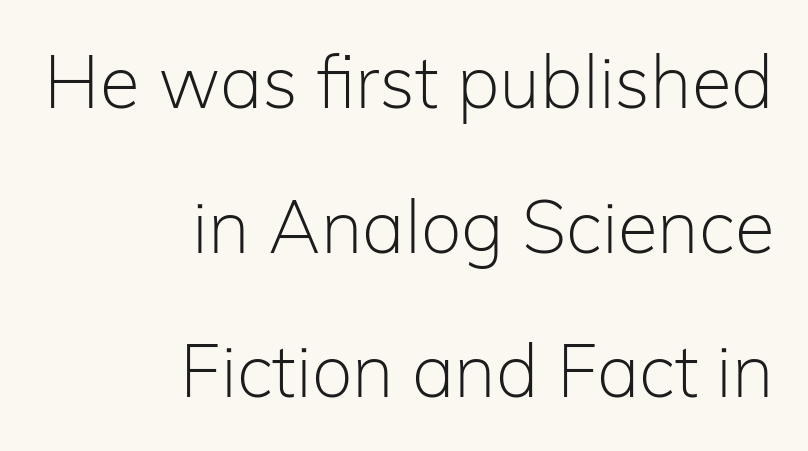
{"serif": "no", "italic": "no", "bold": "no", "weight": "light", "width": "normal", "stroke_contrast": "low", "x_height": "medium", "monospaced": "no", "underline": "no", "align": "right", "line_spacing": "loose", "line_spacing_ratio": 1.98, "letter_spacing": "normal", "letter_spacing_em": 0.0, "glyph_px": 73}
